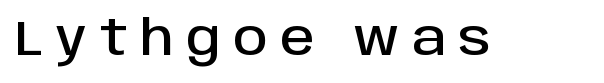
The image shows 48 px sans-serif type, upright; set unusually wide letter spacing (+0.26 em), not underlined; low stroke contrast and a large x-height.
